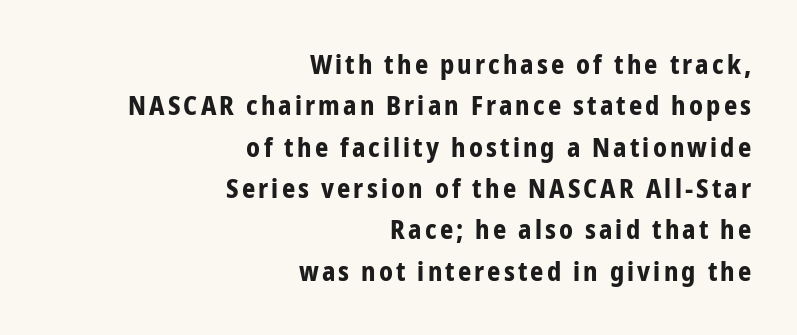
The image shows 26 px bold type, upright; set right-aligned, normal line spacing (1.59x), not underlined.
